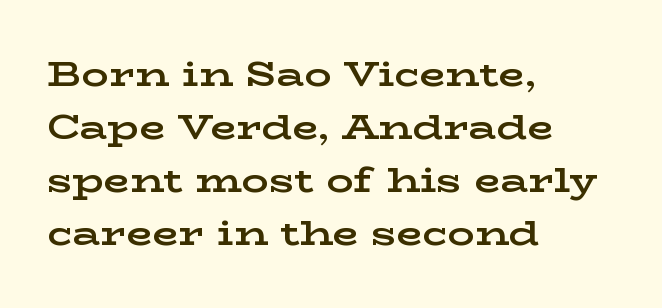
The image shows 34 px bold, wide serif type, upright; set left-aligned, normal line spacing (1.56x), normal letter spacing, not underlined; low stroke contrast and a medium x-height.
